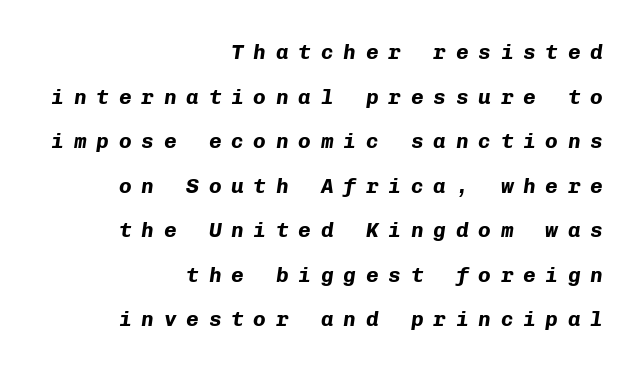
Plain, unruled lines of type. Pretty heavy lettering here — definitely bold. It's the slanting kind of type. All the whitespace from short lines collects on the left. This sample trades compactness for vertical openness between lines.
